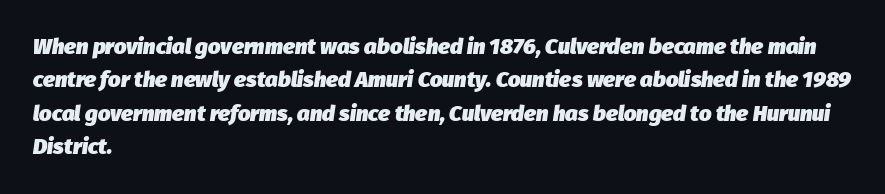
The text block is weighted toward the left margin, trailing off unevenly rightward. Baseline-to-baseline distance is the conventional proportion of letter height. Lines of text with bare space underneath. This rendering leaves character spacing at its baseline value. Is the type slanted? Yes — the strokes lean at a clear angle.
